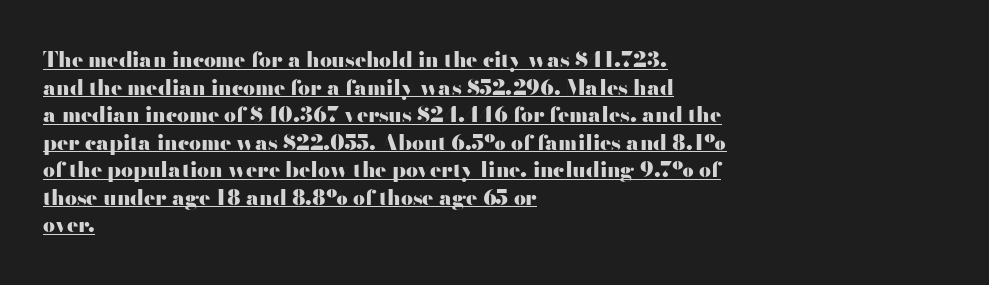
{"italic": "no", "bold": "yes", "underline": "yes", "align": "left", "line_spacing": "normal", "line_spacing_ratio": 1.31, "letter_spacing": "normal", "letter_spacing_em": 0.0, "glyph_px": 21}
